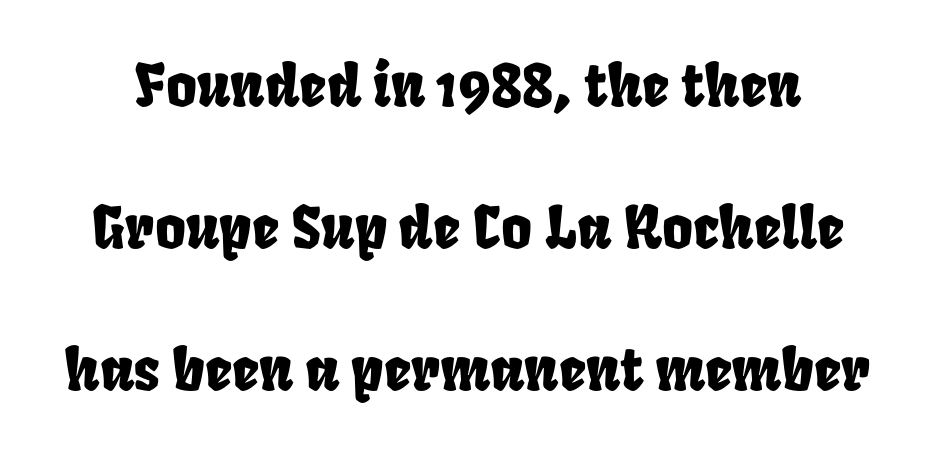
{"width": "condensed", "stroke_contrast": "low", "x_height": "large", "monospaced": "no", "underline": "no", "line_spacing": "loose", "line_spacing_ratio": 2.41, "letter_spacing": "normal", "letter_spacing_em": 0.0, "glyph_px": 59}
